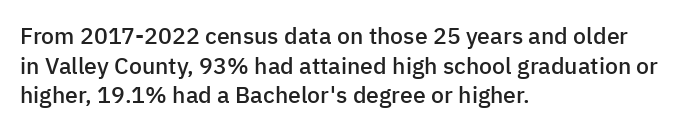
{"italic": "no", "bold": "semi", "underline": "no", "align": "left", "line_spacing": "normal", "line_spacing_ratio": 1.29, "letter_spacing": "normal", "letter_spacing_em": 0.0, "glyph_px": 23}
